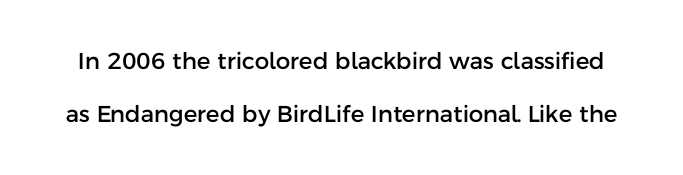
Airy leading. Check under the words: just untouched page. Tracking here is standard; glyphs follow each other at the usual distance. A typesetter would mark this as roman, not italic.
